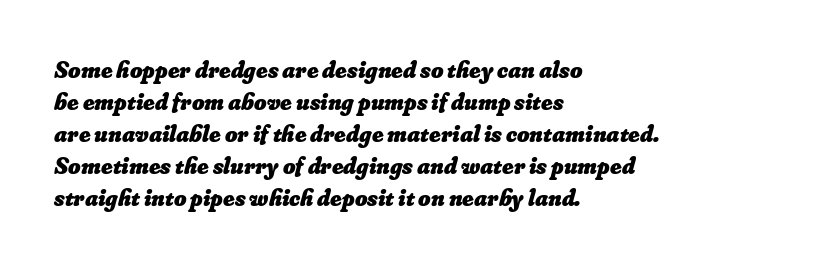
Q: Is the text bold? A: Yes.
Q: Is the text underlined? A: No.
Q: How is the paragraph aligned? A: Left-aligned.
Q: Is the spacing between letters normal or unusually wide? A: Normal.
Q: Is the spacing between lines tight, normal or loose? A: Normal.
